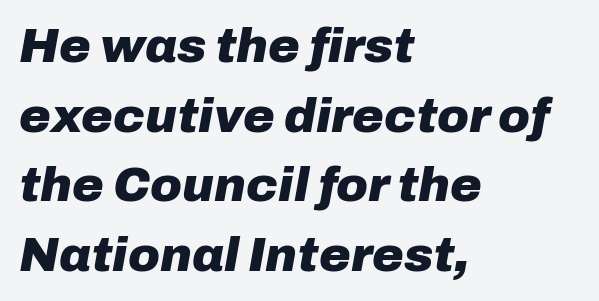
Q: Is the text bold? A: Yes.
Q: Is the text italic (slanted)? A: Yes, it leans right by about 10 degrees.
Q: Is the text underlined? A: No.
Q: How is the paragraph aligned? A: Left-aligned.
Q: Is the spacing between letters normal or unusually wide? A: Normal.
Q: Is the spacing between lines tight, normal or loose? A: Normal.
Q: Width (condensed, normal, or wide)? A: Normal.
Q: Stroke contrast? A: Low.
Q: x-height? A: Medium.
Q: Monospaced? A: No.
